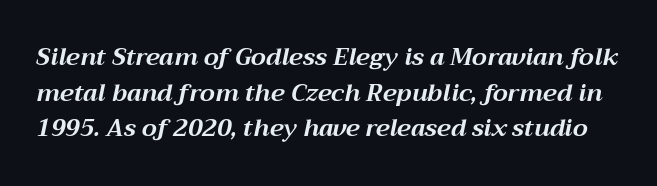
The image shows 24 px bold type, italic (leaning right); set normal line spacing (1.48x), normal letter spacing, not underlined.
